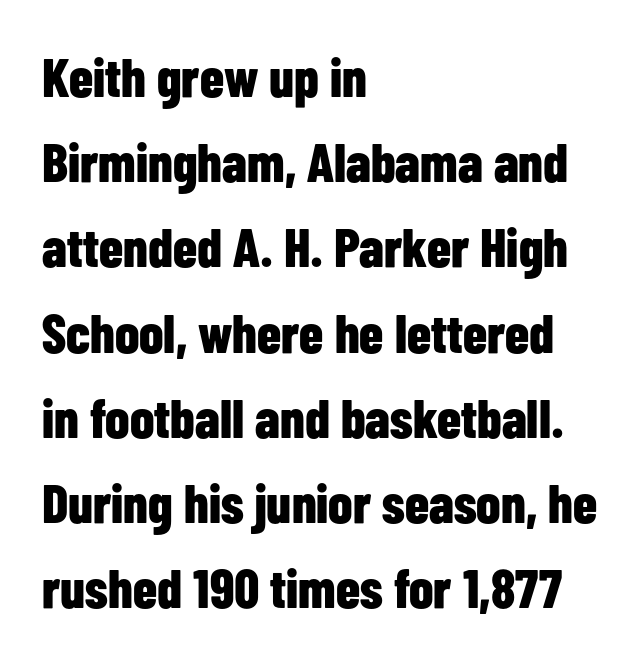
These lines are set flush left with a ragged right edge. There is no visible air inserted between adjacent glyphs. Each letter keeps its own natural width here, so spacing adapts to shape. The lines sit at an ordinary, default distance from one another. Observe the absence of serifs on each vertical stroke in this sample.
